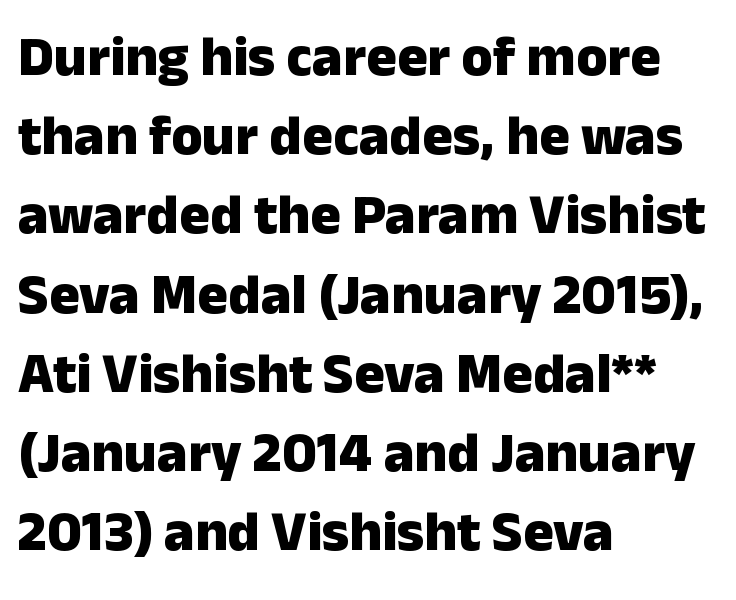
The image shows 57 px heavy sans-serif type, upright; set left-aligned, normal line spacing (1.39x), normal letter spacing, not underlined; low stroke contrast and a medium x-height.
